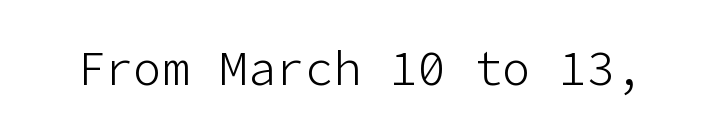
{"serif": "no", "italic": "no", "bold": "no", "weight": "light", "width": "normal", "stroke_contrast": "low", "x_height": "medium", "underline": "no", "letter_spacing": "normal", "letter_spacing_em": 0.0, "glyph_px": 47}
